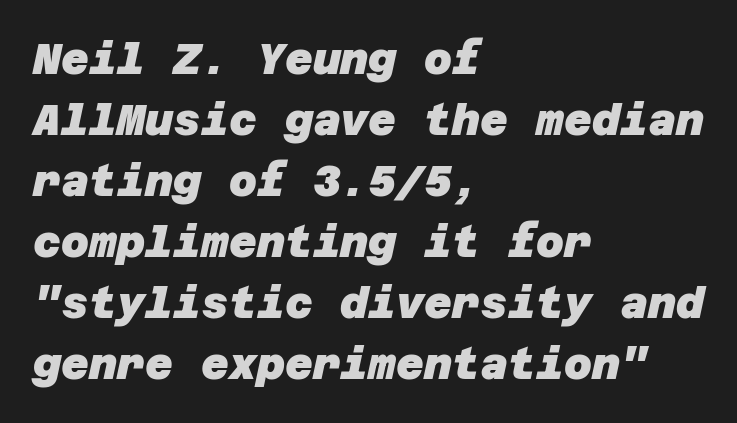
Q: Is the text bold? A: Yes.
Q: Is the typeface a serif or a sans-serif typeface? A: Sans-serif.
Q: Is the text underlined? A: No.
Q: How is the paragraph aligned? A: Left-aligned.
Q: Is the spacing between letters normal or unusually wide? A: Normal.
Q: Is the spacing between lines tight, normal or loose? A: Normal.
Q: Width (condensed, normal, or wide)? A: Normal.
Q: Stroke contrast? A: Low.
Q: x-height? A: Large.
